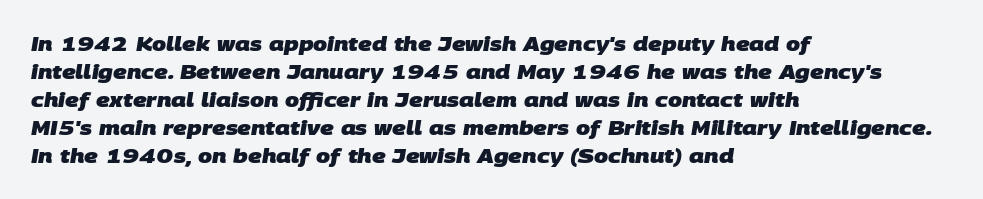
Q: Is the text bold? A: Yes.
Q: Is the text underlined? A: No.
Q: How is the paragraph aligned? A: Left-aligned.
Q: Is the spacing between letters normal or unusually wide? A: Normal.
Q: Is the spacing between lines tight, normal or loose? A: Normal.
